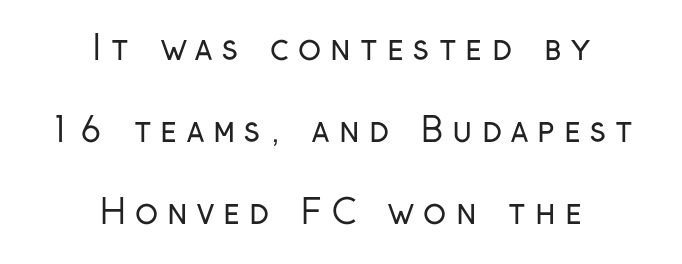
Is the letter spacing exaggerated? Yes — the characters are pushed far apart. Words float on clear page, feet unadorned. On a weight scale, this lands at 450 or below. The paragraph shown floats in the horizontal middle.
